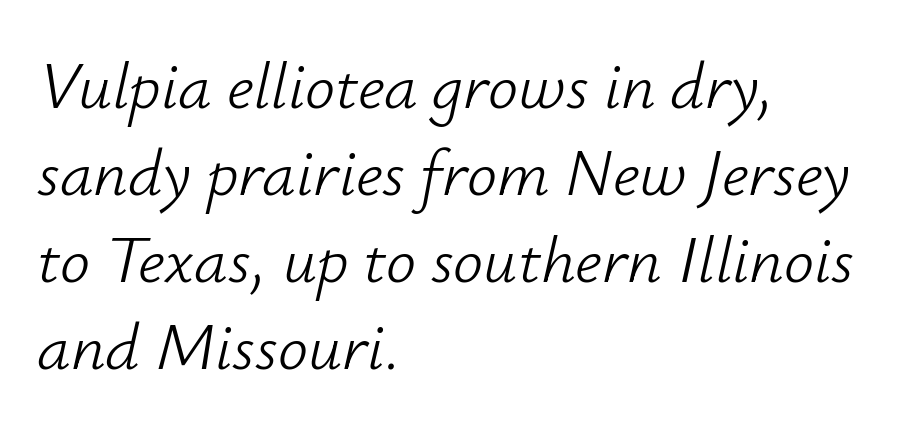
{"italic": "yes", "lean": "right", "slant_degrees": 12, "bold": "no", "weight": "light", "width": "normal", "stroke_contrast": "low", "x_height": "small", "monospaced": "no", "underline": "no", "align": "left", "line_spacing": "normal", "line_spacing_ratio": 1.3, "letter_spacing": "normal", "letter_spacing_em": 0.0, "glyph_px": 67}
